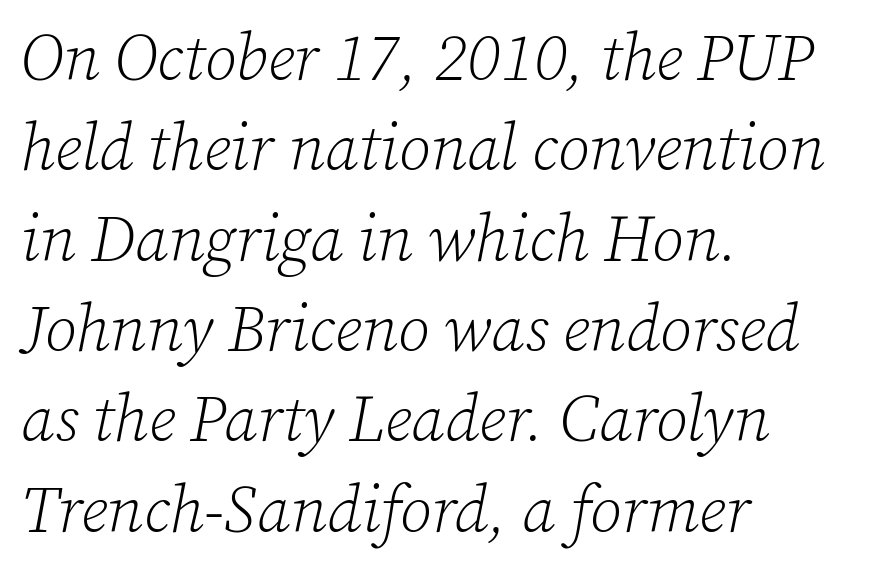
{"serif": "yes", "italic": "yes", "lean": "right", "slant_degrees": 12, "bold": "no", "weight": "light", "width": "normal", "stroke_contrast": "low", "x_height": "medium", "monospaced": "no", "underline": "no", "align": "left", "line_spacing": "normal", "line_spacing_ratio": 1.39, "letter_spacing": "normal", "letter_spacing_em": 0.0, "glyph_px": 65}
